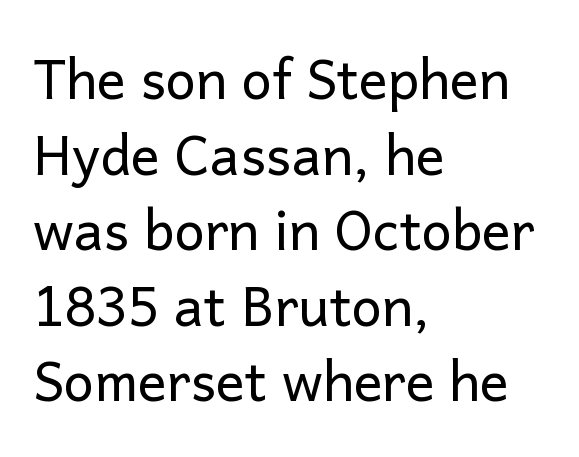
Q: Is the text bold? A: No.
Q: Is the text italic (slanted)? A: No, it is upright.
Q: Is the typeface a serif or a sans-serif typeface? A: Sans-serif.
Q: Is the text underlined? A: No.
Q: How is the paragraph aligned? A: Left-aligned.
Q: Is the spacing between letters normal or unusually wide? A: Normal.
Q: Is the spacing between lines tight, normal or loose? A: Normal.
Q: Width (condensed, normal, or wide)? A: Normal.
Q: Stroke contrast? A: Low.
Q: x-height? A: Medium.
Q: Monospaced? A: No.
